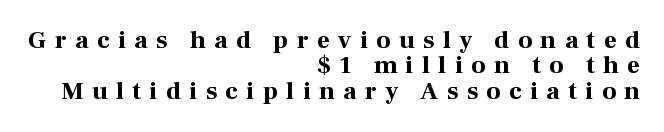
Q: Is the text bold? A: Yes.
Q: Is the text italic (slanted)? A: No, it is upright.
Q: Is the text underlined? A: No.
Q: How is the paragraph aligned? A: Right-aligned.
Q: Is the spacing between letters normal or unusually wide? A: Unusually wide.
Q: Is the spacing between lines tight, normal or loose? A: Tight.
